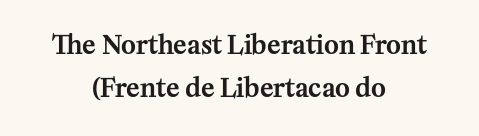
{"italic": "no", "underline": "no", "align": "center", "line_spacing_ratio": 1.71, "letter_spacing": "normal", "letter_spacing_em": 0.0, "glyph_px": 25}
